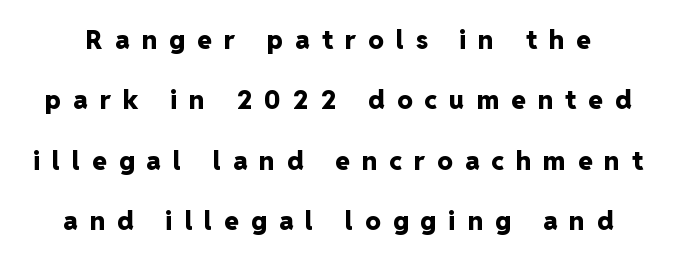
{"italic": "no", "bold": "yes", "underline": "no", "line_spacing": "loose", "line_spacing_ratio": 2.32, "letter_spacing": "wide", "letter_spacing_em": 0.47, "glyph_px": 26}
